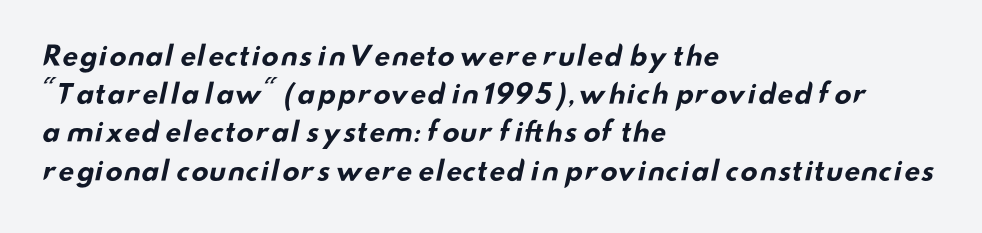
The image shows 26 px bold type; set left-aligned, normal line spacing (1.47x), normal letter spacing, not underlined.
